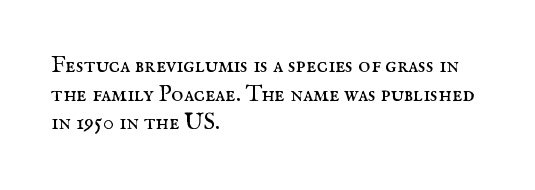
Q: Is the text bold? A: No.
Q: Is the text italic (slanted)? A: No, it is upright.
Q: Is the text underlined? A: No.
Q: How is the paragraph aligned? A: Left-aligned.
Q: Is the spacing between letters normal or unusually wide? A: Normal.
